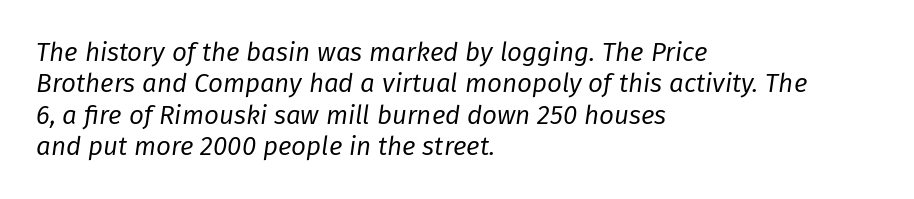
The image shows 26 px text type, italic (leaning right); set left-aligned, line spacing 1.21x, normal letter spacing, not underlined.
